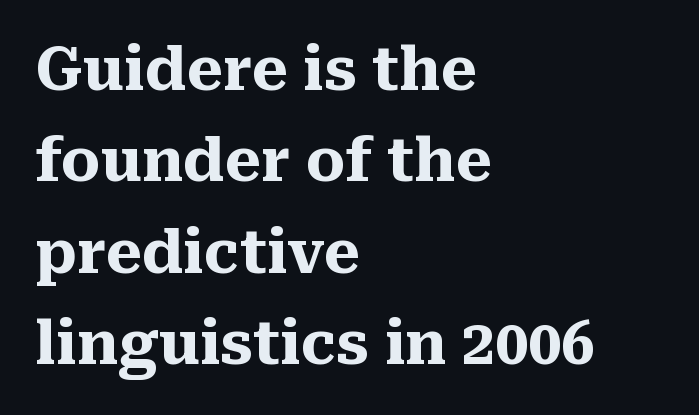
The image shows 59 px heavy serif type, upright; set left-aligned, normal line spacing (1.55x), normal letter spacing, not underlined; medium stroke contrast and a medium x-height.
